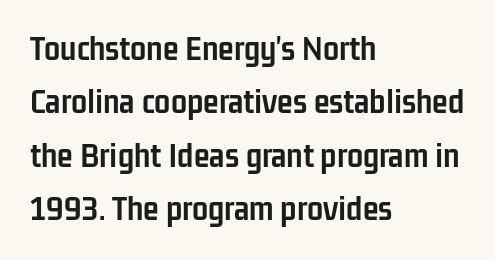
{"serif": "no", "italic": "no", "bold": "yes", "weight": "semibold", "width": "condensed", "stroke_contrast": "low", "x_height": "medium", "monospaced": "no", "underline": "no", "align": "left", "line_spacing": "normal", "line_spacing_ratio": 1.48, "letter_spacing": "normal", "letter_spacing_em": 0.0, "glyph_px": 36}
